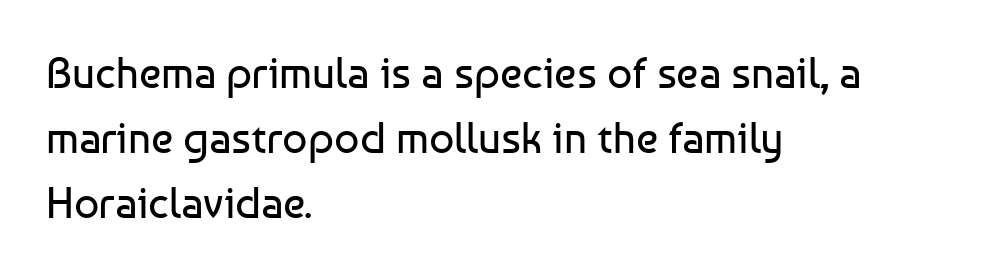
Q: Is the text bold? A: No.
Q: Is the text italic (slanted)? A: No, it is upright.
Q: Is the typeface a serif or a sans-serif typeface? A: Sans-serif.
Q: Is the text underlined? A: No.
Q: How is the paragraph aligned? A: Left-aligned.
Q: Is the spacing between letters normal or unusually wide? A: Normal.
Q: Is the spacing between lines tight, normal or loose? A: Normal.
Q: Width (condensed, normal, or wide)? A: Normal.
Q: Stroke contrast? A: Low.
Q: x-height? A: Medium.
Q: Monospaced? A: No.
